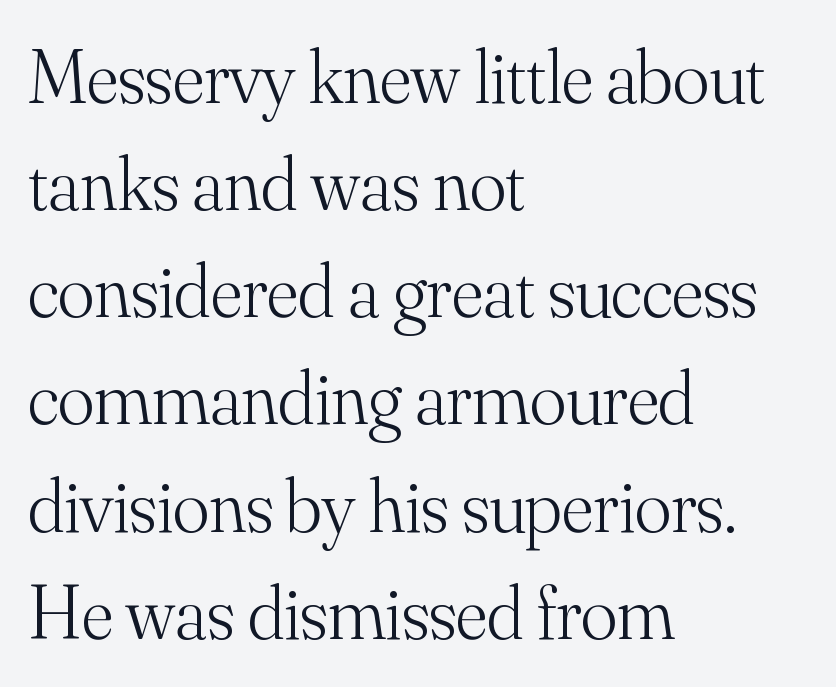
The image shows 76 px light serif type, upright; set left-aligned, normal line spacing (1.41x), normal letter spacing, not underlined; medium stroke contrast and a small x-height.
